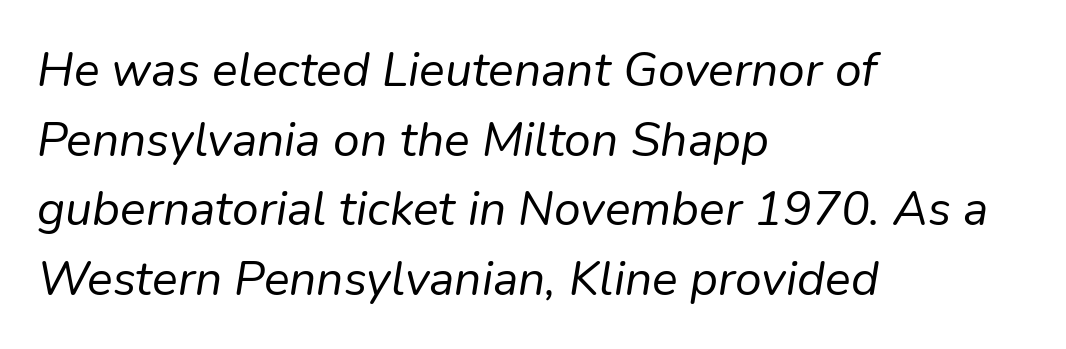
The image shows 48 px regular-weight type, italic (leaning right); set left-aligned, normal line spacing (1.45x), normal letter spacing, not underlined; low stroke contrast and a medium x-height.
